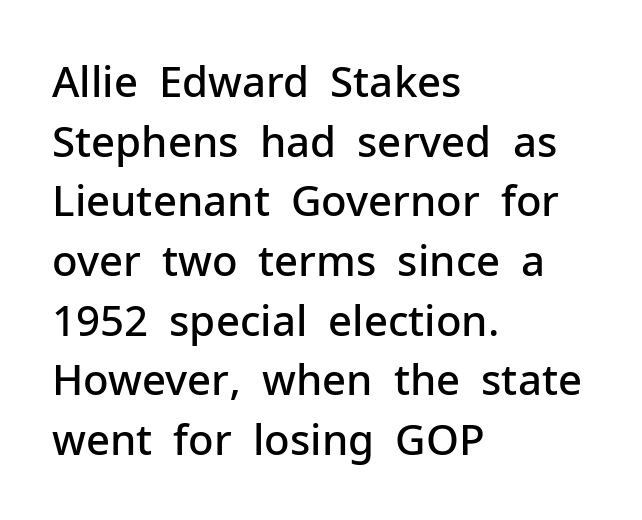
Descenders are the only things crossing below the line. This is roman type, the default non-slanted kind. Serifs: no, the terminals of the letterforms are clean. Caption: multi-line text, flush left, ragged right.
